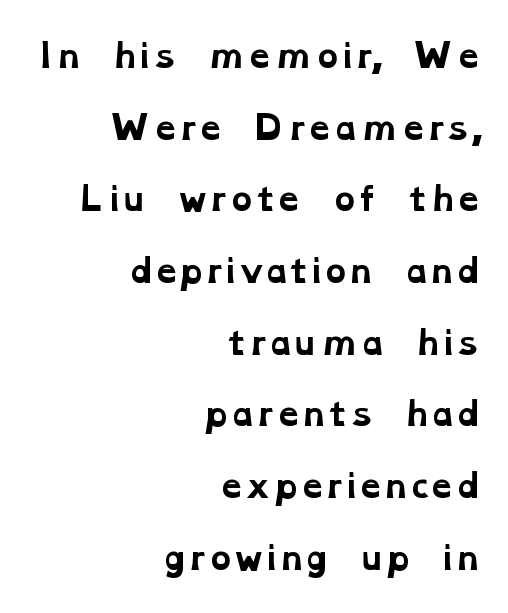
Q: Is the text bold? A: Yes.
Q: Is the typeface a serif or a sans-serif typeface? A: Serif.
Q: Is the text underlined? A: No.
Q: How is the paragraph aligned? A: Right-aligned.
Q: Is the spacing between letters normal or unusually wide? A: Normal.
Q: Is the spacing between lines tight, normal or loose? A: Loose.
Q: Width (condensed, normal, or wide)? A: Wide.
Q: Stroke contrast? A: Low.
Q: x-height? A: Medium.
Q: Monospaced? A: No.
